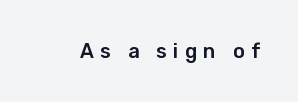
Q: Is the text italic (slanted)? A: No, it is upright.
Q: Is the text underlined? A: No.
Q: Is the spacing between letters normal or unusually wide? A: Unusually wide.
